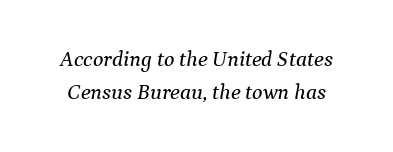
Q: Is the text italic (slanted)? A: Yes, it leans right by about 9 degrees.
Q: Is the text underlined? A: No.
Q: Is the spacing between letters normal or unusually wide? A: Normal.
Q: Is the spacing between lines tight, normal or loose? A: Normal.
